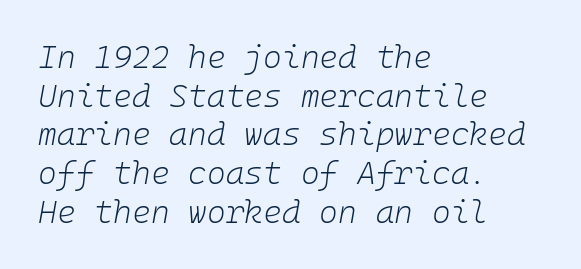
{"italic": "yes", "lean": "right", "slant_degrees": 10, "bold": "no", "weight": "light", "width": "normal", "stroke_contrast": "low", "x_height": "medium", "underline": "no", "align": "left", "line_spacing_ratio": 1.21, "letter_spacing": "normal", "letter_spacing_em": 0.0, "glyph_px": 32}
